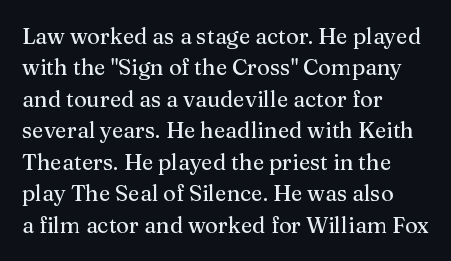
Q: Is the text italic (slanted)? A: No, it is upright.
Q: Is the text underlined? A: No.
Q: How is the paragraph aligned? A: Left-aligned.
Q: Is the spacing between letters normal or unusually wide? A: Normal.
Q: Is the spacing between lines tight, normal or loose? A: Normal.
